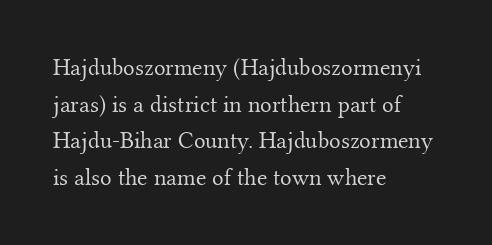
The image shows 24 px text type, upright; set left-aligned, normal line spacing (1.53x), normal letter spacing, not underlined.
